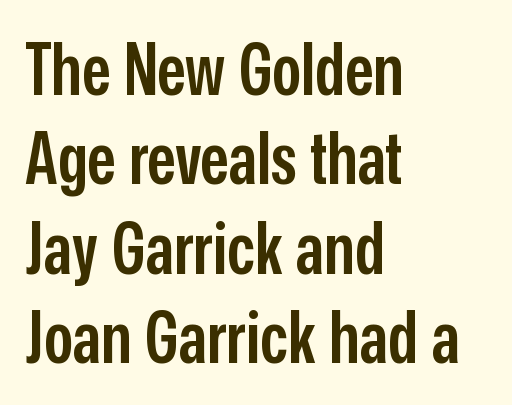
Q: Is the text bold? A: Semi-bold.
Q: Is the text italic (slanted)? A: No, it is upright.
Q: Is the typeface a serif or a sans-serif typeface? A: Sans-serif.
Q: Is the text underlined? A: No.
Q: How is the paragraph aligned? A: Left-aligned.
Q: Is the spacing between letters normal or unusually wide? A: Normal.
Q: Width (condensed, normal, or wide)? A: Condensed.
Q: Stroke contrast? A: Low.
Q: x-height? A: Medium.
Q: Monospaced? A: No.
